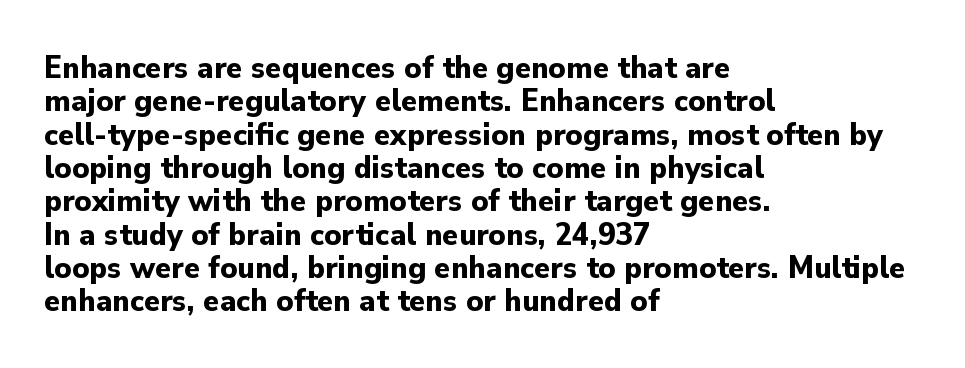
Typographically, this falls in the sans-serif category. Ascenders rise straight up at ninety degrees. This rendering leaves character spacing at its baseline value. Whoever set this chose condensed vertical rhythm over breathing room. Its strokes are broad and dark, the hallmark of bold type. Is this a fixed-width face? No — the glyphs have proportional, varying widths.
